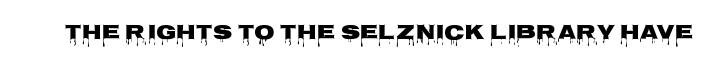
{"italic": "no", "bold": "yes", "underline": "no", "letter_spacing": "normal", "letter_spacing_em": 0.0, "glyph_px": 21}
